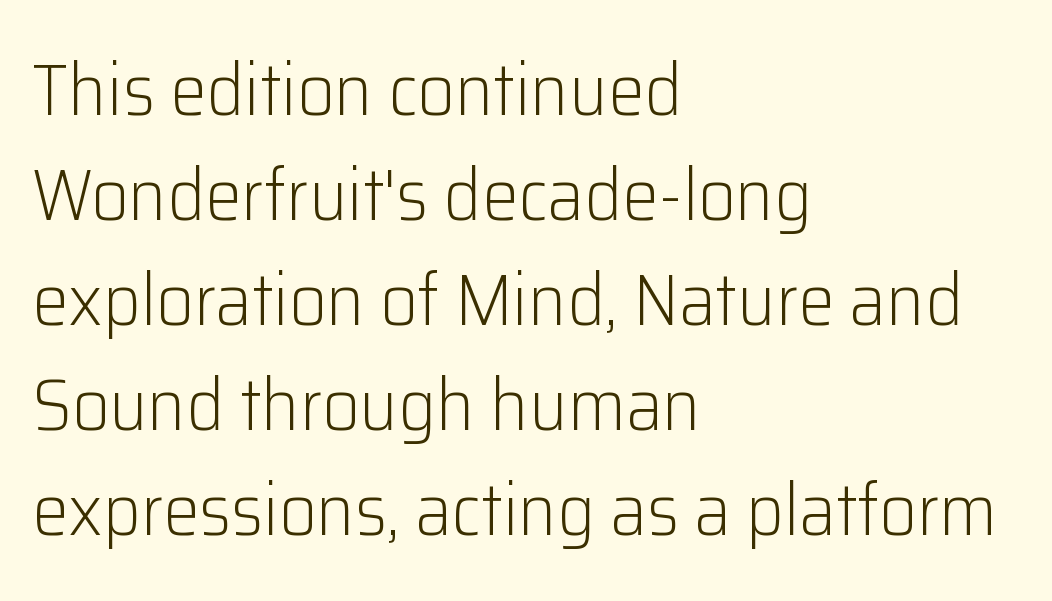
Each letter keeps its own natural width here, so spacing adapts to shape. You can tell it's not italic because the verticals are truly vertical. Summary of weight: not heavy and not bold. Interline gaps are of average width in this sample. Anything drawn beneath the words? Only blank space. Type style note: lacks serifs.
